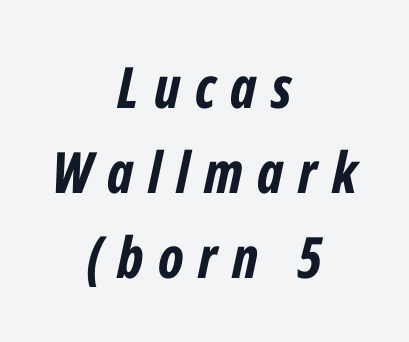
Q: Is the text bold? A: Yes.
Q: Is the text italic (slanted)? A: Yes, it leans right by about 12 degrees.
Q: Is the text underlined? A: No.
Q: How is the paragraph aligned? A: Centered.
Q: Is the spacing between letters normal or unusually wide? A: Unusually wide.
Q: Is the spacing between lines tight, normal or loose? A: Normal.
Q: Width (condensed, normal, or wide)? A: Condensed.
Q: Stroke contrast? A: Low.
Q: x-height? A: Medium.
Q: Monospaced? A: No.
